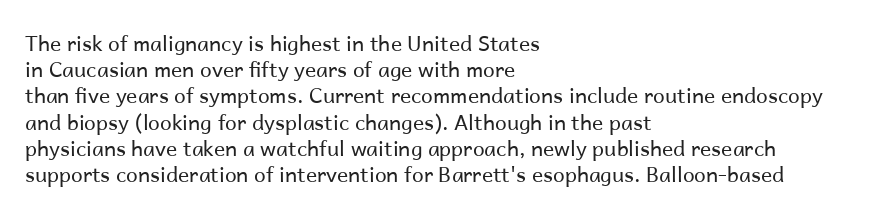
Q: Is the text bold? A: No.
Q: Is the text italic (slanted)? A: No, it is upright.
Q: Is the text underlined? A: No.
Q: How is the paragraph aligned? A: Left-aligned.
Q: Is the spacing between letters normal or unusually wide? A: Normal.
Q: Is the spacing between lines tight, normal or loose? A: Normal.
